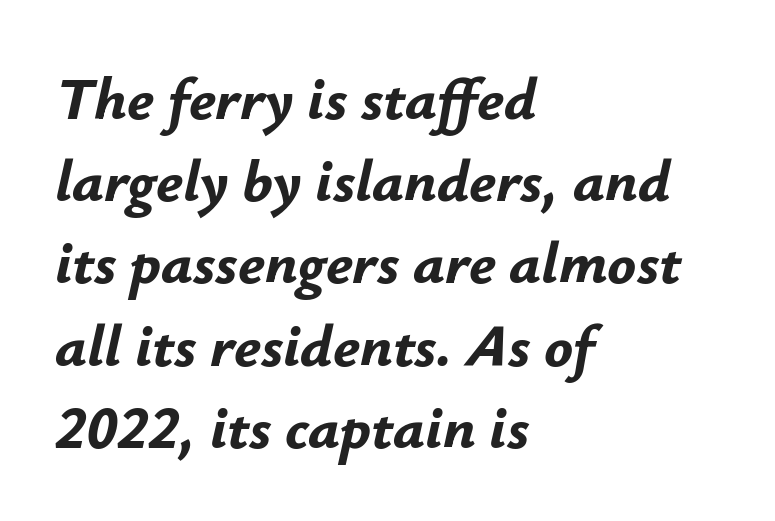
{"italic": "yes", "lean": "right", "slant_degrees": 12, "bold": "yes", "weight": "bold", "width": "normal", "stroke_contrast": "low", "x_height": "small", "monospaced": "no", "underline": "no", "align": "left", "line_spacing": "normal", "line_spacing_ratio": 1.37, "letter_spacing": "normal", "letter_spacing_em": 0.0, "glyph_px": 60}
